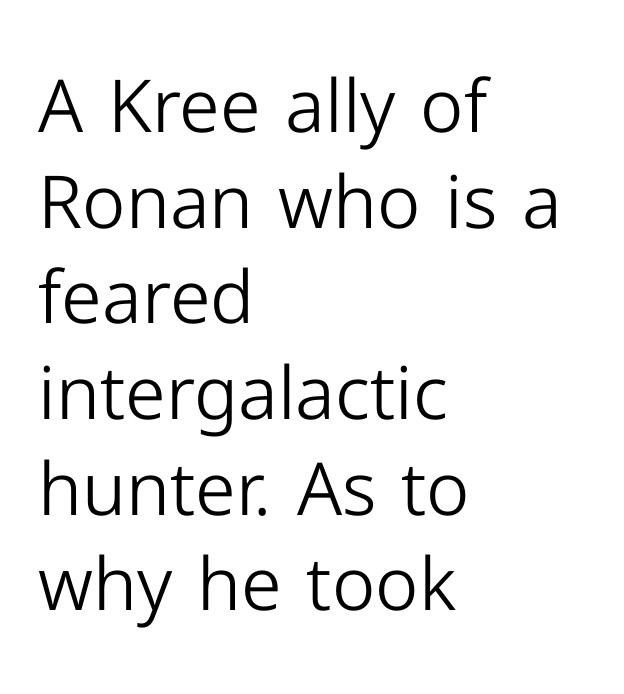
The image shows 73 px light sans-serif type, upright; set left-aligned, normal line spacing (1.31x), normal letter spacing, not underlined; low stroke contrast and a medium x-height.
